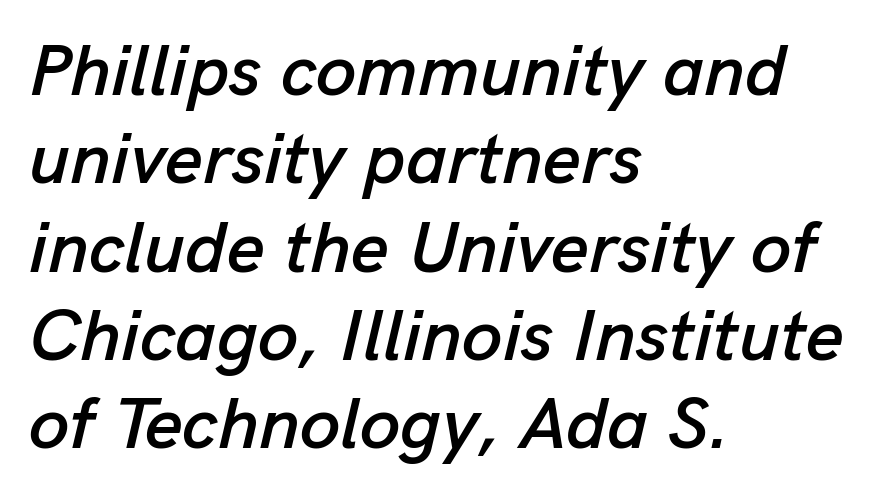
Notice how the stems are inclined rather than vertical — that's the hallmark of italics. Think of a printed novel: that variable character pitch is what you see here. The zone under the glyphs is completely vacant. Where is the straight margin? On the left. Compared with typical body copy, the letter spacing here is the same.
